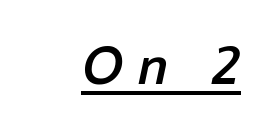
The image shows 56 px semibold sans-serif type; set unusually wide letter spacing (+0.26 em), underlined; low stroke contrast and a medium x-height.
